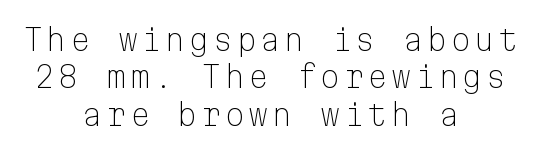
Q: Is the text bold? A: No.
Q: Is the text italic (slanted)? A: No, it is upright.
Q: Is the typeface a serif or a sans-serif typeface? A: Sans-serif.
Q: Is the text underlined? A: No.
Q: How is the paragraph aligned? A: Centered.
Q: Is the spacing between lines tight, normal or loose? A: Normal.
Q: Width (condensed, normal, or wide)? A: Normal.
Q: Stroke contrast? A: Low.
Q: x-height? A: Medium.
Q: Monospaced? A: Yes.
